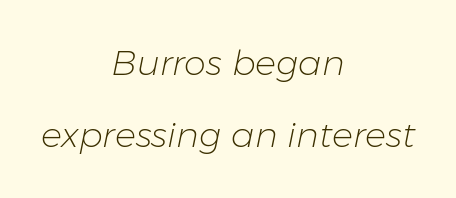
Q: Is the text bold? A: No.
Q: Is the text italic (slanted)? A: Yes, it leans right by about 11 degrees.
Q: Is the text underlined? A: No.
Q: How is the paragraph aligned? A: Centered.
Q: Is the spacing between letters normal or unusually wide? A: Normal.
Q: Is the spacing between lines tight, normal or loose? A: Loose.
Q: Width (condensed, normal, or wide)? A: Normal.
Q: Stroke contrast? A: Low.
Q: x-height? A: Medium.
Q: Monospaced? A: No.
